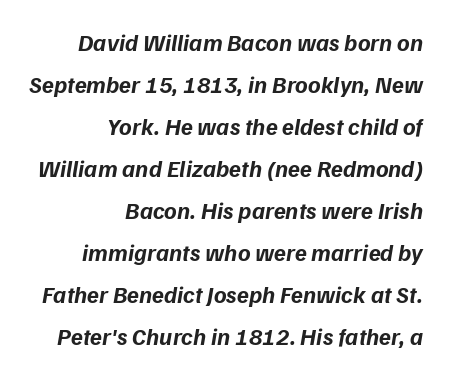
The image shows 24 px bold type; set right-aligned, line spacing 1.75x, normal letter spacing, not underlined.
